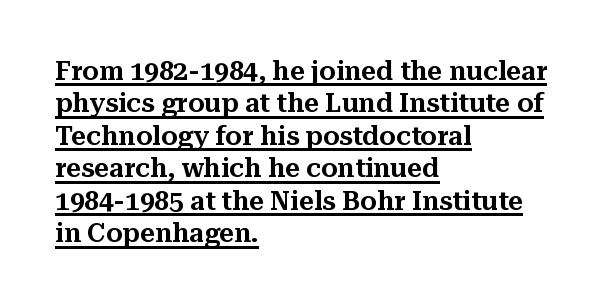
Has an underline been added? It has. Tracking value appears to be zero — textbook default spacing. Quick note: interline space is typical. The lines in this sample share a left origin and differ only in where they stop.
